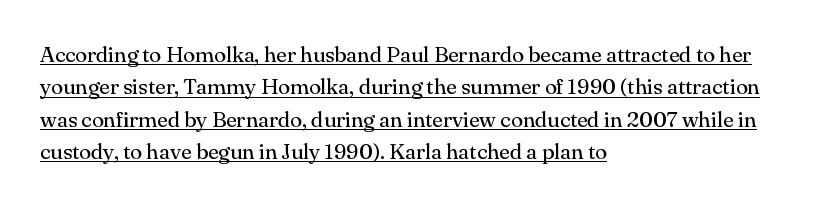
These lines were composed using upright roman letters. You can see a thin bar hugging the bottom of the glyphs. The typesetting does not lean heavy: it is not bold. Leftover space on each line is placed entirely after the last word.
